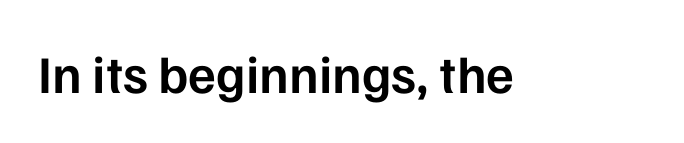
Q: Is the text bold? A: Semi-bold.
Q: Is the text italic (slanted)? A: No, it is upright.
Q: Is the typeface a serif or a sans-serif typeface? A: Sans-serif.
Q: Is the text underlined? A: No.
Q: Is the spacing between letters normal or unusually wide? A: Normal.
Q: Width (condensed, normal, or wide)? A: Normal.
Q: Stroke contrast? A: Low.
Q: x-height? A: Medium.
Q: Monospaced? A: No.
